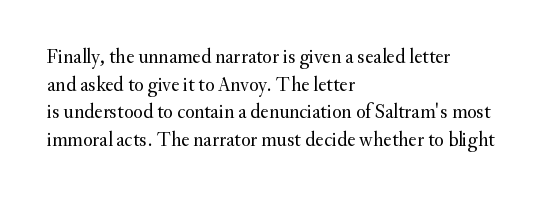
{"italic": "no", "bold": "no", "underline": "no", "align": "left", "line_spacing": "normal", "line_spacing_ratio": 1.38, "letter_spacing": "normal", "letter_spacing_em": 0.0, "glyph_px": 20}
